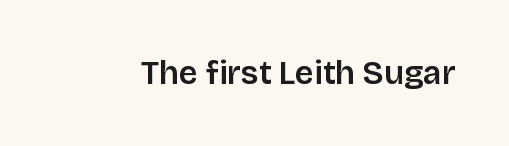
Examine the stroke ends and you'll find no serifs. Spacing verdict: proportional, widths tailored to each character. Do the letters lean? They stand straight. Nothing unusual about the tracking: characters are spaced as the font intends. Type without underlining.
